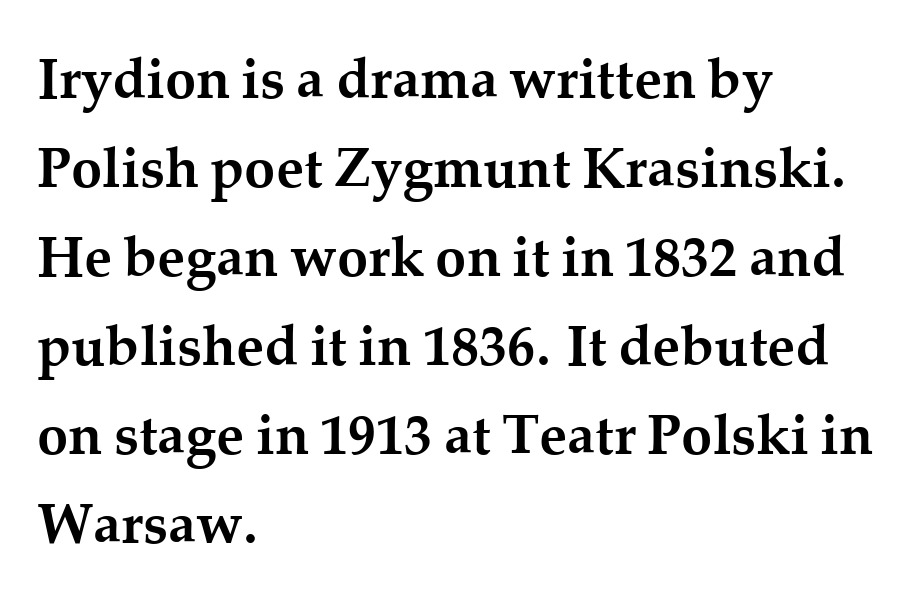
Q: Is the text bold? A: Yes.
Q: Is the text italic (slanted)? A: No, it is upright.
Q: Is the typeface a serif or a sans-serif typeface? A: Serif.
Q: Is the text underlined? A: No.
Q: How is the paragraph aligned? A: Left-aligned.
Q: Is the spacing between letters normal or unusually wide? A: Normal.
Q: Is the spacing between lines tight, normal or loose? A: Normal.
Q: Width (condensed, normal, or wide)? A: Normal.
Q: Stroke contrast? A: Medium.
Q: x-height? A: Medium.
Q: Monospaced? A: No.
